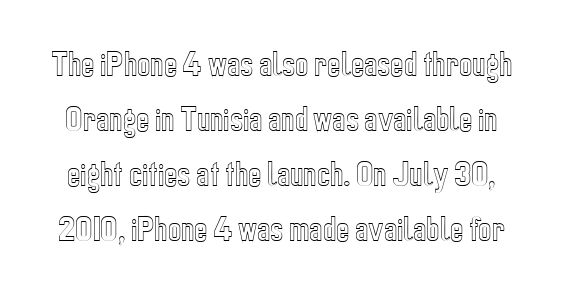
Baseline-to-baseline distance is far greater than the letter height. Letter spacing: default. This sample has the flowing, uneven cadence of proportional lettering. Italic: no, the glyphs are upright roman. Rule under the text: the space is simply empty.
